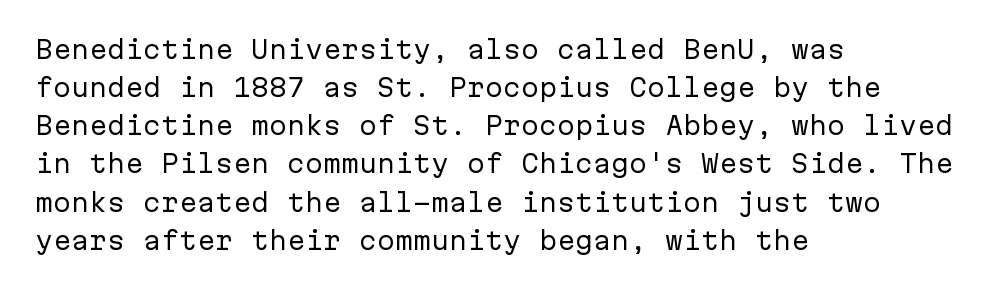
Is there much room between lines? A standard amount, neither cramped nor airy. A roman cut, with each character standing at attention. How are the letters spaced? Ordinarily, with no added tracking. This rendering features lettering with no underline. The paragraph shown leans on its left margin. The weight tops out at a normal text grade.
